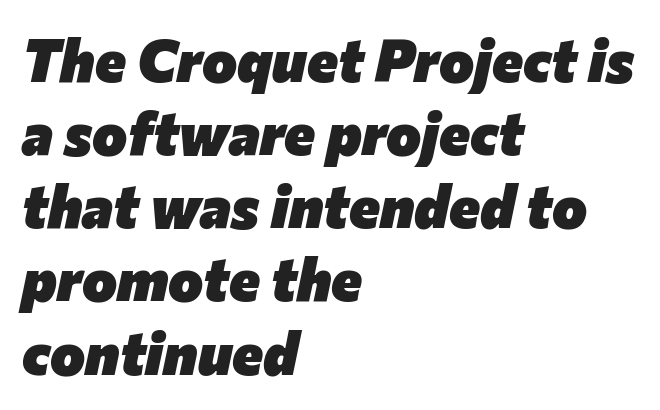
An italicized treatment has been applied to the whole sample. This sample has the flowing, uneven cadence of proportional lettering. Short and long lines alike share a common starting point at left. Notice how thick the strokes are: this is what a full bold looks like.
